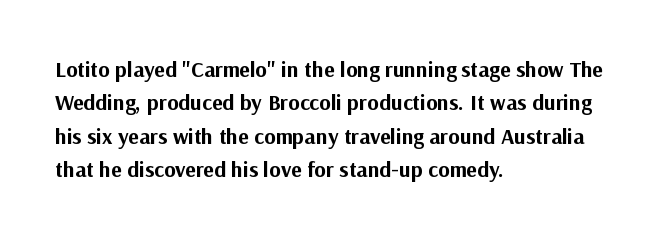
The image shows 22 px bold type, upright; set left-aligned, normal line spacing (1.52x), normal letter spacing, not underlined.
